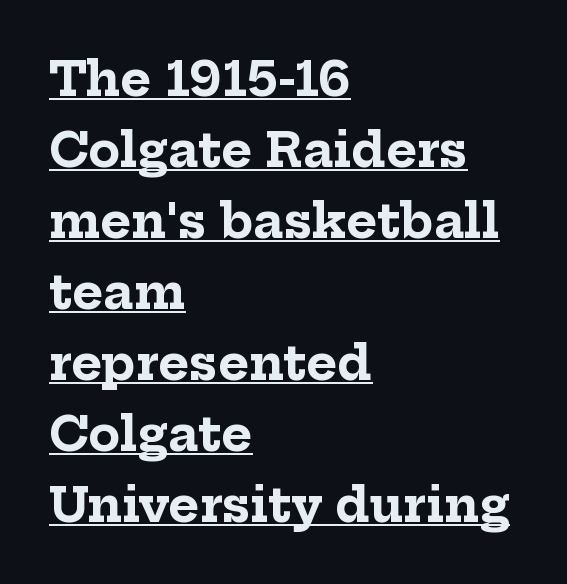
{"serif": "yes", "italic": "no", "bold": "yes", "weight": "bold", "width": "normal", "stroke_contrast": "low", "x_height": "medium", "monospaced": "no", "underline": "yes", "align": "left", "line_spacing": "normal", "line_spacing_ratio": 1.51, "letter_spacing": "normal", "letter_spacing_em": 0.0, "glyph_px": 47}
